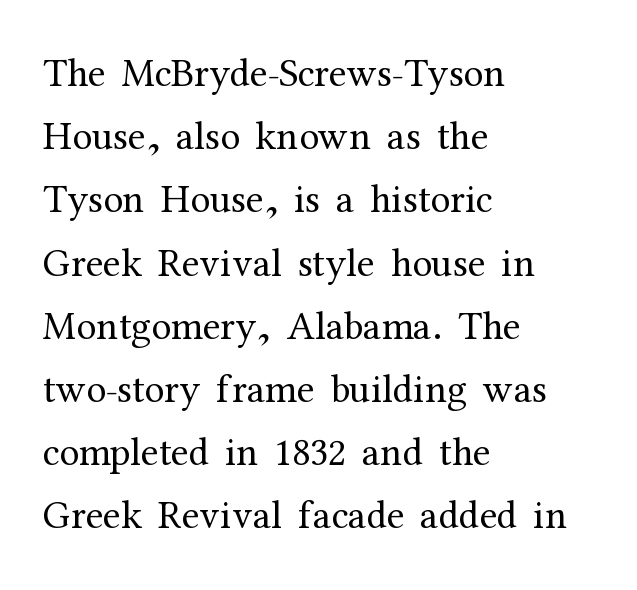
I'd call this a serif setting — the letters wear small feet. Every character sits straight up, as roman type does. Weight: regular or lighter. You could not count columns in this text — the font is proportionally spaced. The space beneath each line is pristine and unruled.
